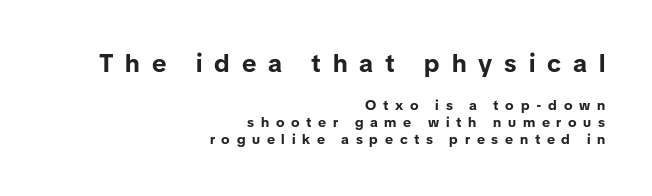
Q: Is the text bold? A: Yes.
Q: Is the text italic (slanted)? A: No, it is upright.
Q: Is the text underlined? A: No.
Q: How is the paragraph aligned? A: Right-aligned.
Q: Is the spacing between letters normal or unusually wide? A: Unusually wide.
Q: Which block of text is set in a larger size, the first (top) or the second (bottom)? A: The first (top) one.
